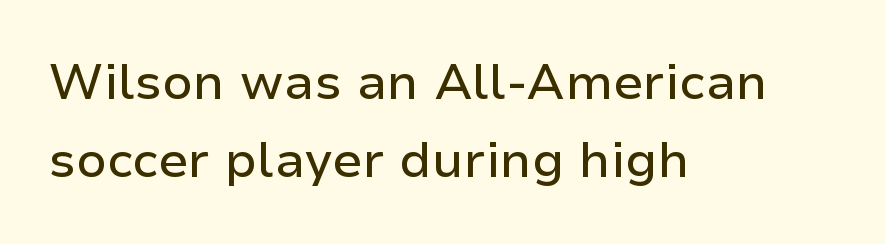
The image shows 50 px sans-serif type, upright; set left-aligned, normal line spacing (1.57x), normal letter spacing, not underlined; low stroke contrast and a medium x-height.
